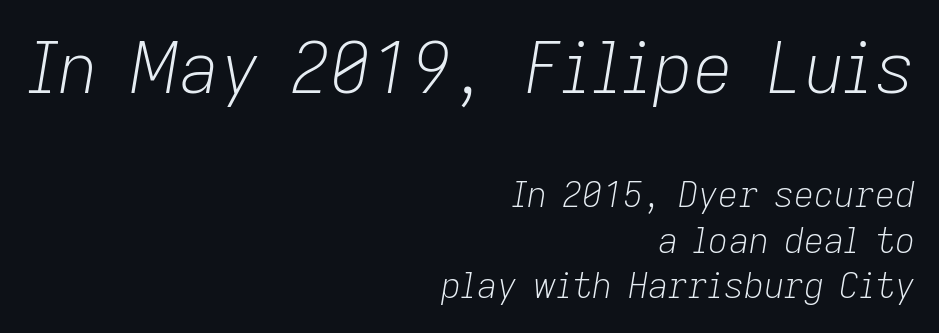
The text block is weighted toward the right margin, trailing off unevenly leftward. A typesetter would call this zero additional tracking. The initial chunk of copy outweighs the following chunk in type size. Would a proofreader flag this as italicized? Yes. Proportional: the letters do not fall into vertical columns.
